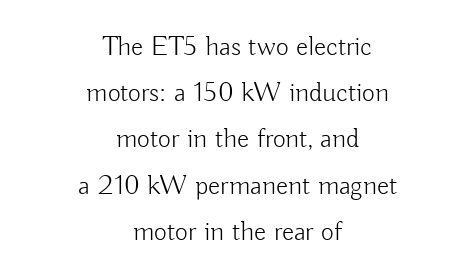
The image shows 28 px light sans-serif type, upright; set centered, normal line spacing (1.65x), normal letter spacing, not underlined; low stroke contrast and a small x-height.
